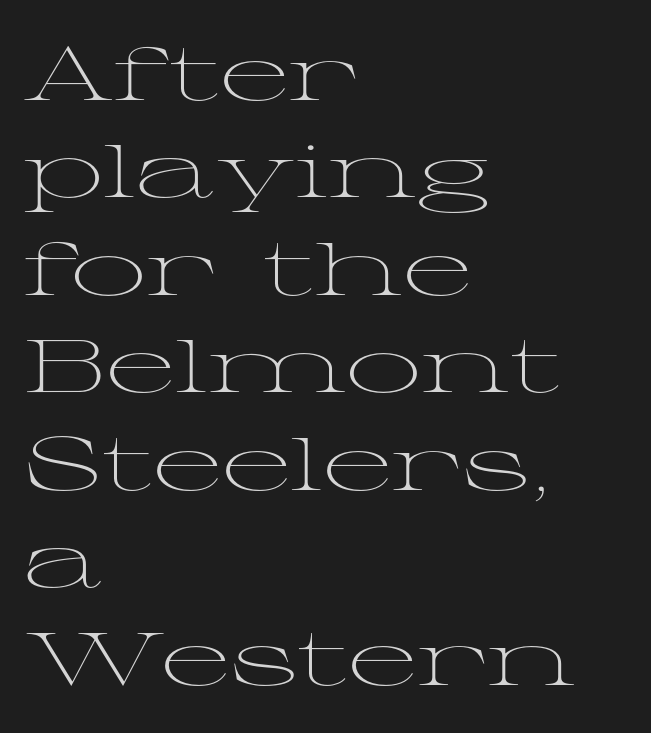
Q: Is the text bold? A: No.
Q: Is the text italic (slanted)? A: No, it is upright.
Q: Is the typeface a serif or a sans-serif typeface? A: Serif.
Q: Is the text underlined? A: No.
Q: How is the paragraph aligned? A: Left-aligned.
Q: Is the spacing between letters normal or unusually wide? A: Normal.
Q: Is the spacing between lines tight, normal or loose? A: Normal.
Q: Width (condensed, normal, or wide)? A: Wide.
Q: Stroke contrast? A: Medium.
Q: x-height? A: Medium.
Q: Monospaced? A: No.
